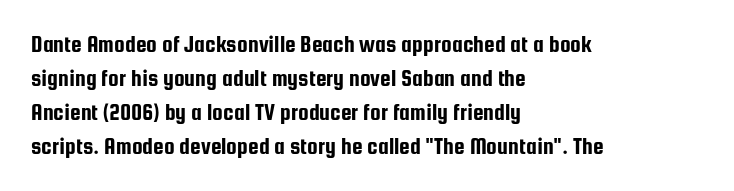
Each word holds together tightly as a unit, with standard inter-letter gaps. Horizontally, the lines are justified to the leading edge only. Check the space under the baseline: it is left empty. Leading matches the norm, producing a regular column.
